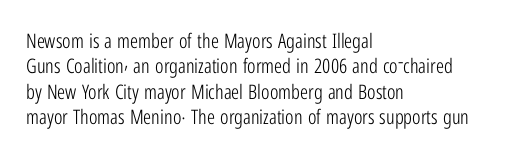
The rows are spaced the way most documents space them. Weight: in the light-to-regular range. Each word holds together tightly as a unit, with standard inter-letter gaps. Nobody drew a line under any word here.
